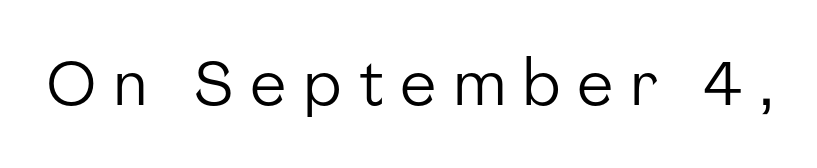
{"serif": "no", "italic": "no", "bold": "no", "weight": "regular", "width": "normal", "stroke_contrast": "low", "x_height": "medium", "monospaced": "no", "underline": "no", "letter_spacing": "wide", "letter_spacing_em": 0.27, "glyph_px": 61}
